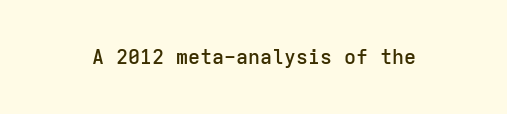
The image shows 20 px text type, upright; set normal letter spacing, not underlined.
